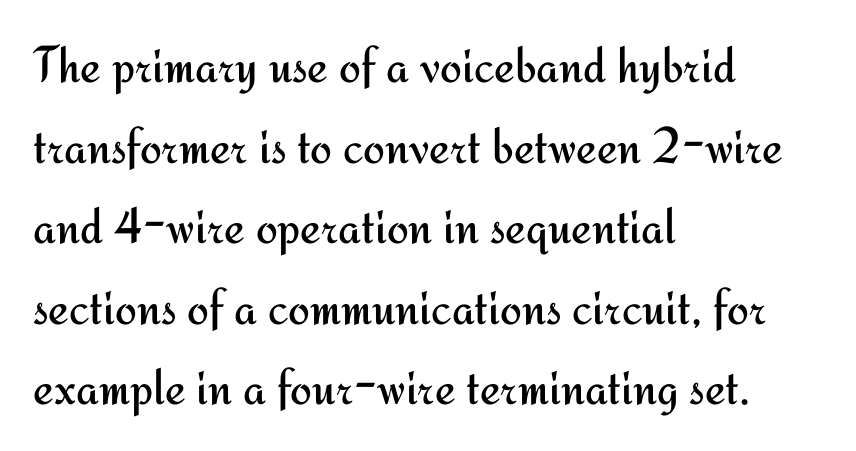
{"serif": "no", "italic": "no", "bold": "no", "weight": "regular", "width": "normal", "stroke_contrast": "medium", "x_height": "small", "monospaced": "no", "underline": "no", "align": "left", "line_spacing": "normal", "line_spacing_ratio": 1.55, "letter_spacing": "normal", "letter_spacing_em": 0.0, "glyph_px": 52}
